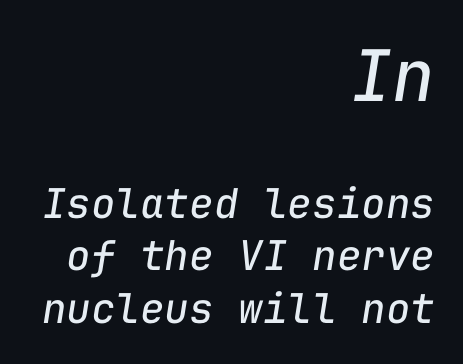
The image shows 71 px regular-weight type, italic (leaning right), monospaced; set right-aligned, normal line spacing (1.28x), normal letter spacing, not underlined; the first (top) block is 1.73x larger; low stroke contrast and a medium x-height.
